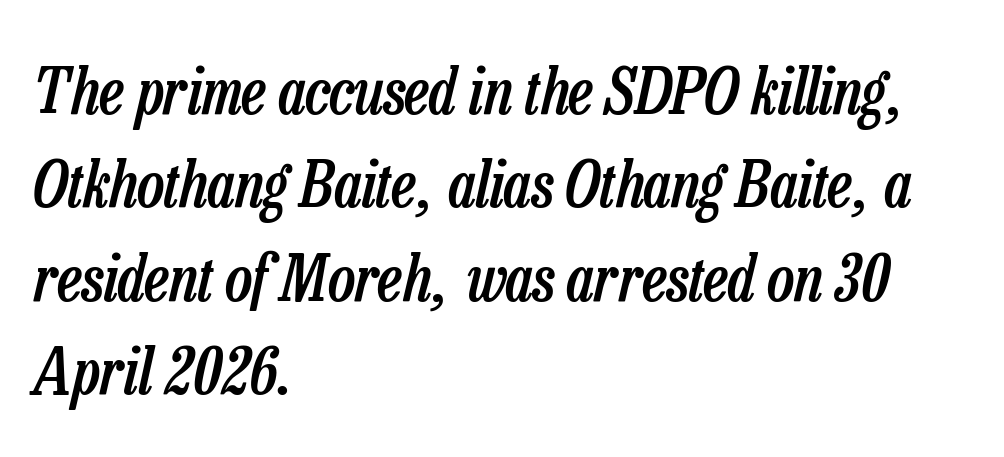
Q: Is the text bold? A: Semi-bold.
Q: Is the text italic (slanted)? A: Yes, it leans right by about 13 degrees.
Q: Is the text underlined? A: No.
Q: How is the paragraph aligned? A: Left-aligned.
Q: Is the spacing between letters normal or unusually wide? A: Normal.
Q: Is the spacing between lines tight, normal or loose? A: Normal.
Q: Width (condensed, normal, or wide)? A: Condensed.
Q: Stroke contrast? A: Low.
Q: x-height? A: Medium.
Q: Monospaced? A: No.
